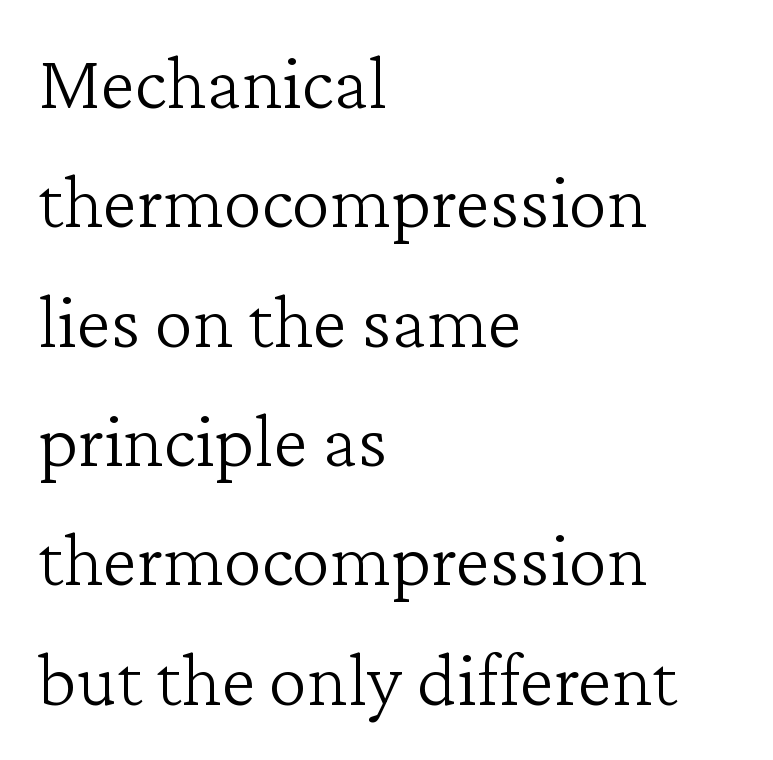
The weight would be labelled regular, book, light, or lighter still. Default kerning and tracking; the words read as compact shapes. Underline: absent. Evenly set lines give the paragraph a standard silhouette.
